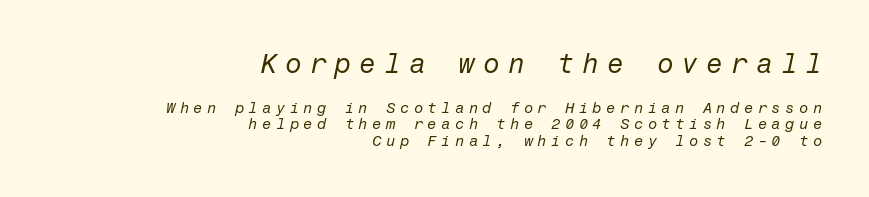
The image shows 27 px text type, italic (leaning right); set right-aligned, tight line spacing (1.09x), unusually wide letter spacing (+0.3 em), not underlined; the first (top) block is 1.8x larger.
